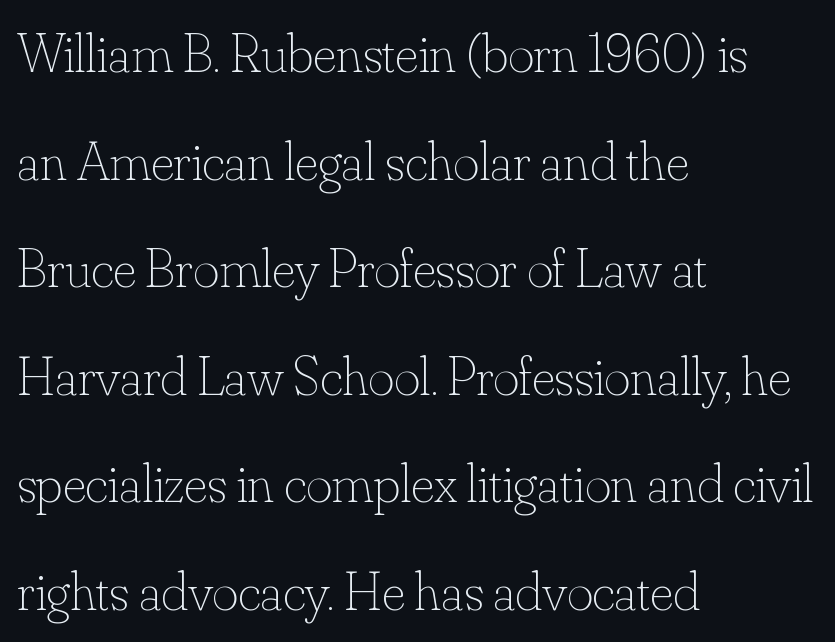
The image shows 56 px thin type, upright; set left-aligned, loose line spacing (1.92x), normal letter spacing, not underlined; low stroke contrast and a small x-height.
